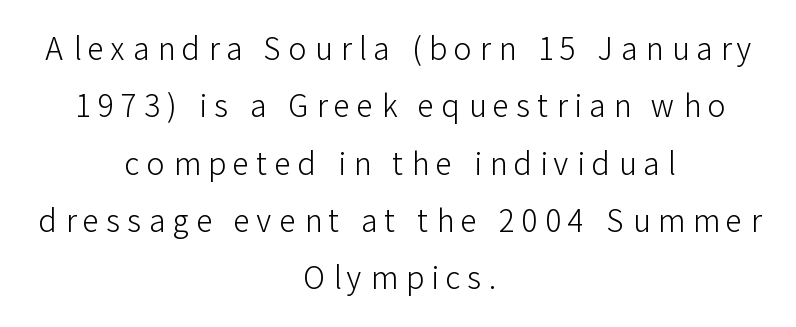
Q: Is the text bold? A: No.
Q: Is the text italic (slanted)? A: No, it is upright.
Q: Is the typeface a serif or a sans-serif typeface? A: Sans-serif.
Q: Is the text underlined? A: No.
Q: How is the paragraph aligned? A: Centered.
Q: Is the spacing between letters normal or unusually wide? A: Unusually wide.
Q: Is the spacing between lines tight, normal or loose? A: Loose.
Q: Width (condensed, normal, or wide)? A: Normal.
Q: Stroke contrast? A: Low.
Q: x-height? A: Medium.
Q: Monospaced? A: No.
